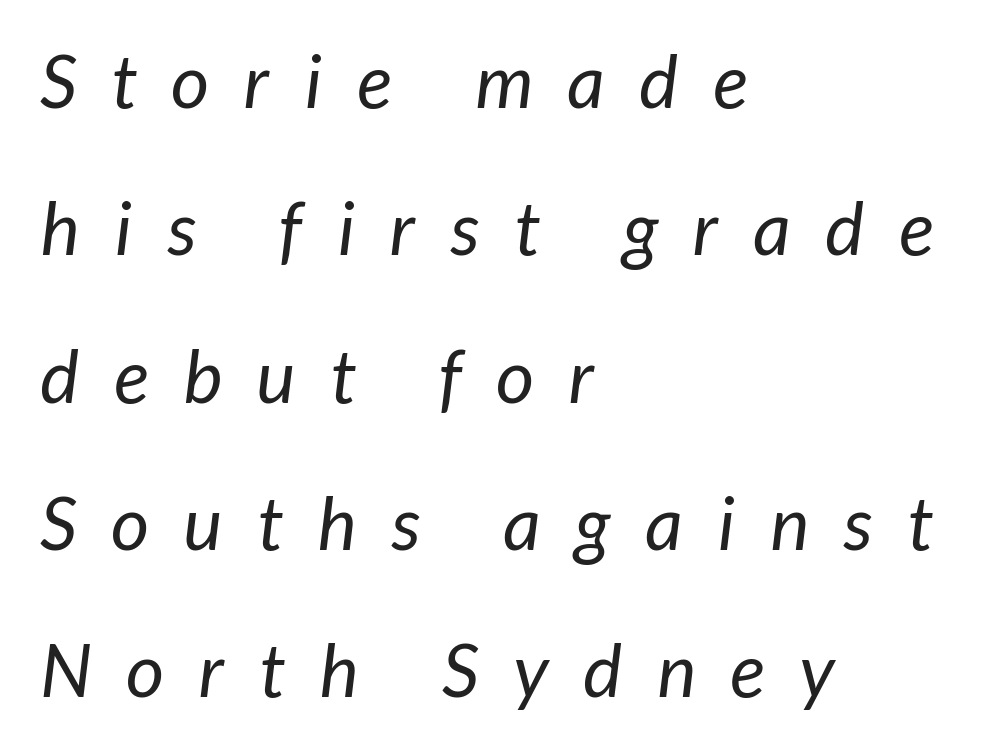
The letters advance in unequal steps, a hallmark of proportional type. Visually the block forms a straight wall on the left and a jagged coastline on the right. The characters are drawn with everyday or finer stroke widths. Short note: letters widely spaced. Rows of type keep a wide berth in the vertical direction. The designer went with a sans here, leaving each stem footless.
